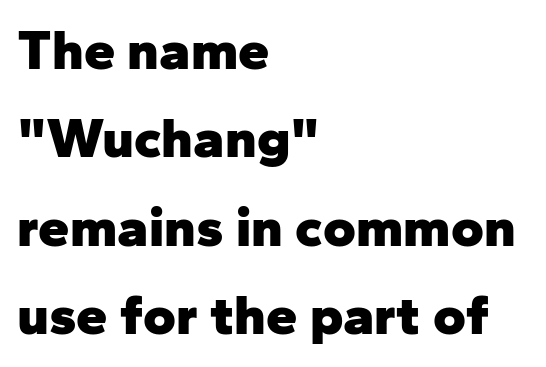
Q: Is the text bold? A: Yes.
Q: Is the text italic (slanted)? A: No, it is upright.
Q: Is the typeface a serif or a sans-serif typeface? A: Sans-serif.
Q: Is the text underlined? A: No.
Q: How is the paragraph aligned? A: Left-aligned.
Q: Is the spacing between letters normal or unusually wide? A: Normal.
Q: Is the spacing between lines tight, normal or loose? A: Normal.
Q: Width (condensed, normal, or wide)? A: Normal.
Q: Stroke contrast? A: Low.
Q: x-height? A: Medium.
Q: Monospaced? A: No.
